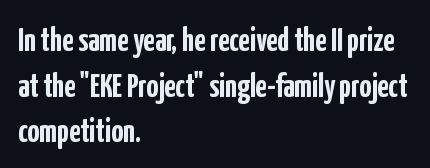
The image shows 33 px semibold, condensed sans-serif type, upright; set left-aligned, normal line spacing (1.38x), normal letter spacing, not underlined; low stroke contrast and a medium x-height.
